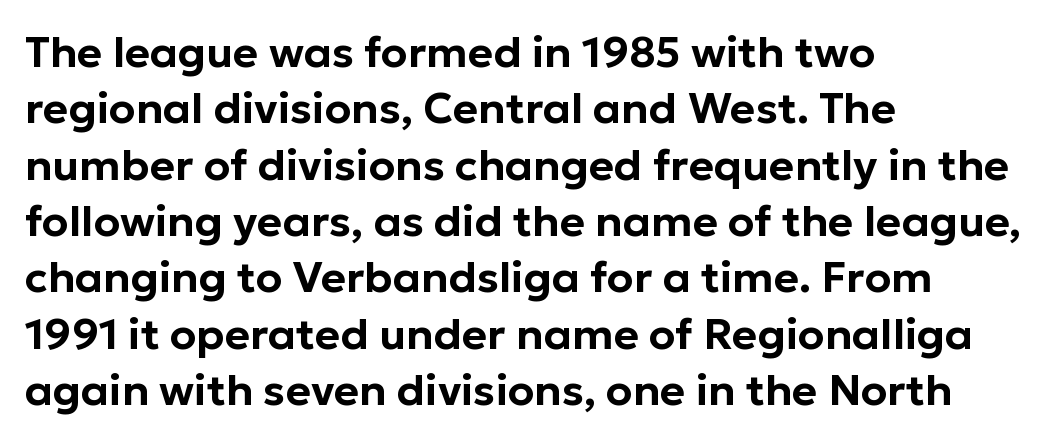
The lettering holds an erect, upright posture throughout. Does the type have serifs? No, each stem ends abruptly. Note the varied advance widths — an 'i' is clearly narrower than an 'm'. Normally led — the rows are evenly, conventionally spaced.
